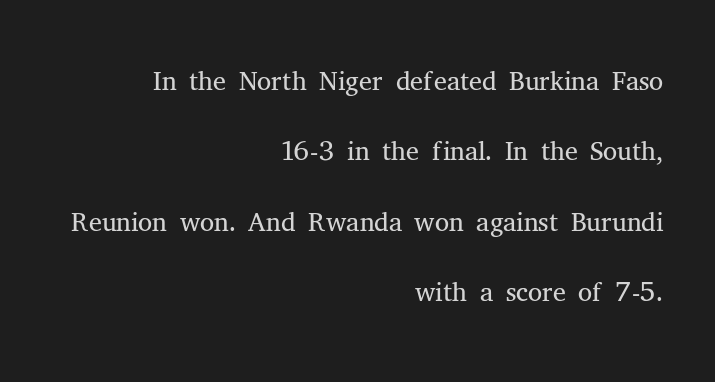
The image shows 40 px light serif type, upright; set right-aligned, line spacing 1.76x, normal letter spacing, not underlined; medium stroke contrast and a medium x-height.
